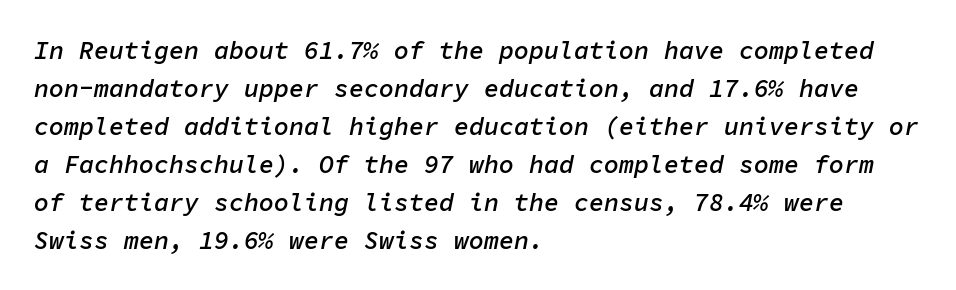
The image shows 25 px text type, italic (leaning right); set left-aligned, normal line spacing (1.52x), normal letter spacing, not underlined.
